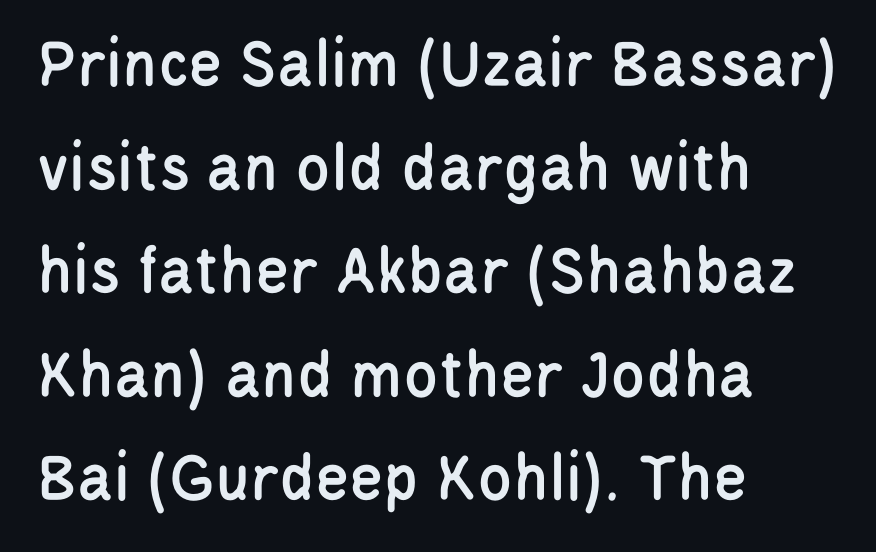
Q: Is the text italic (slanted)? A: No, it is upright.
Q: Is the typeface a serif or a sans-serif typeface? A: Sans-serif.
Q: Is the text underlined? A: No.
Q: How is the paragraph aligned? A: Left-aligned.
Q: Is the spacing between letters normal or unusually wide? A: Normal.
Q: Is the spacing between lines tight, normal or loose? A: Normal.
Q: Width (condensed, normal, or wide)? A: Condensed.
Q: Stroke contrast? A: Low.
Q: x-height? A: Large.
Q: Monospaced? A: No.
